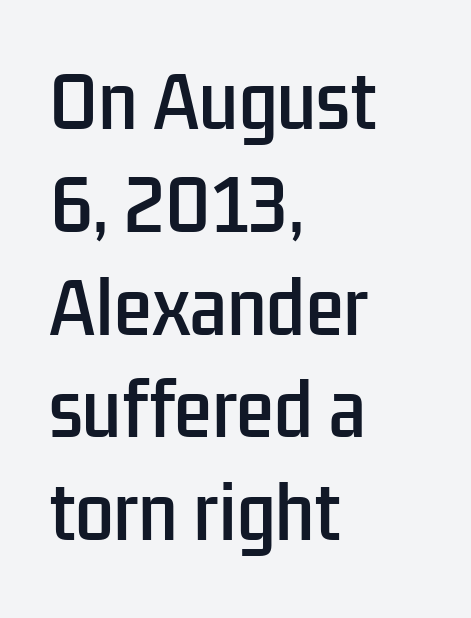
The image shows 69 px condensed sans-serif type, upright; set left-aligned, normal line spacing (1.49x), normal letter spacing, not underlined; low stroke contrast and a medium x-height.
